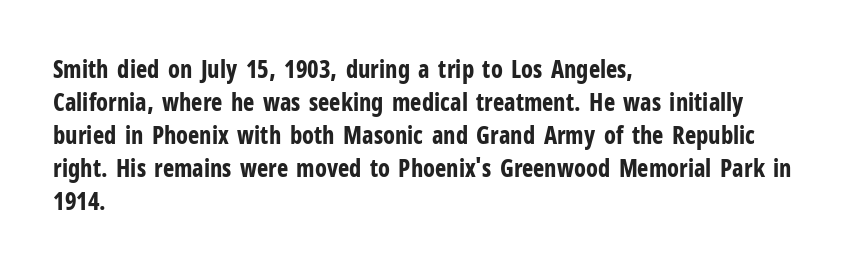
Q: Is the text bold? A: Yes.
Q: Is the text italic (slanted)? A: No, it is upright.
Q: Is the text underlined? A: No.
Q: How is the paragraph aligned? A: Left-aligned.
Q: Is the spacing between letters normal or unusually wide? A: Normal.
Q: Is the spacing between lines tight, normal or loose? A: Normal.
